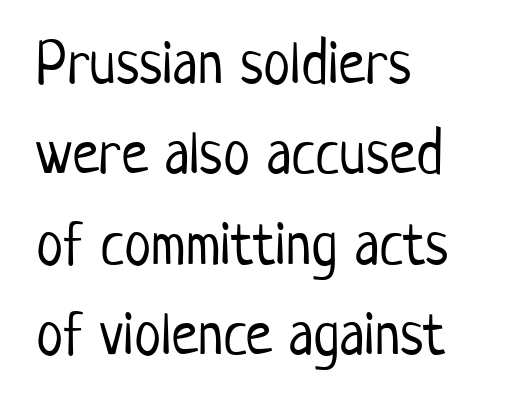
{"serif": "no", "italic": "no", "bold": "no", "weight": "light", "width": "condensed", "stroke_contrast": "low", "x_height": "medium", "monospaced": "no", "underline": "no", "align": "left", "line_spacing": "normal", "line_spacing_ratio": 1.48, "letter_spacing": "normal", "letter_spacing_em": 0.0, "glyph_px": 61}
